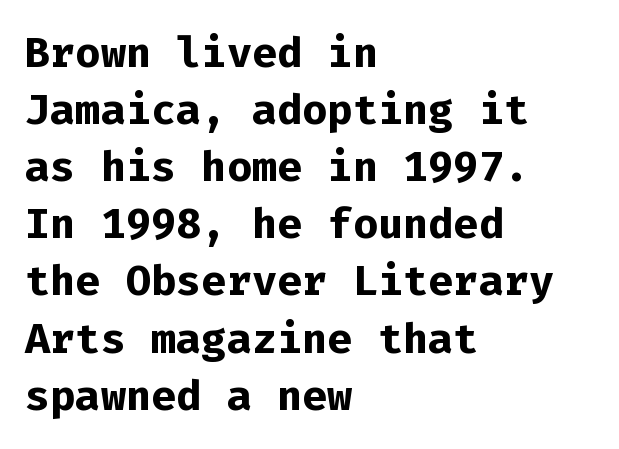
The image shows 42 px bold sans-serif type, upright, monospaced; set left-aligned, normal line spacing (1.36x), normal letter spacing, not underlined; low stroke contrast and a medium x-height.
